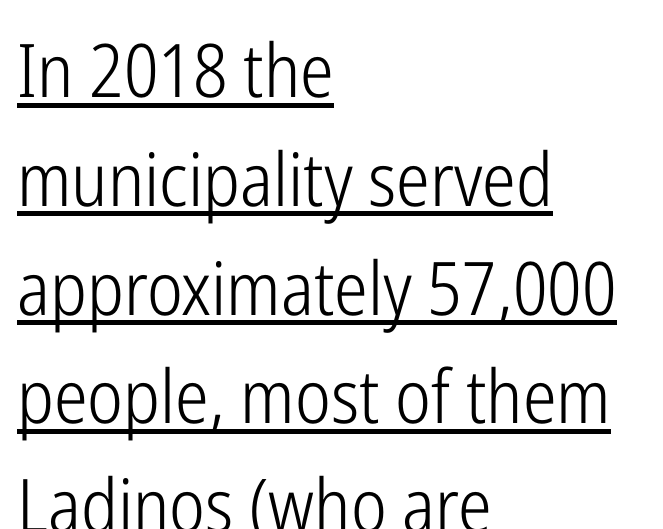
Italic: no, the glyphs are upright roman. All the whitespace from short lines collects on the right. Inter-character spacing is left at the font's built-in metrics. Varying glyph widths throughout — classic text-font behaviour. Leading: standard.
